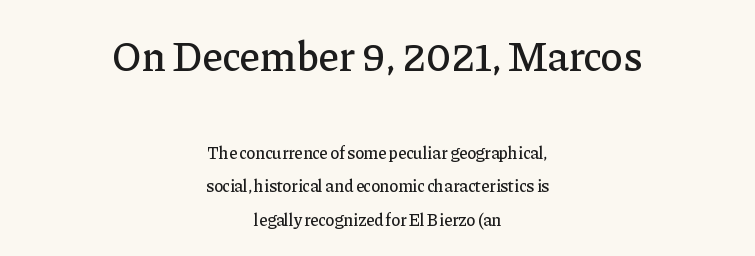
The image shows 42 px serif type, upright; set centered, loose line spacing (1.96x), normal letter spacing, not underlined; the first (top) block is 2.47x larger; low stroke contrast and a medium x-height.
